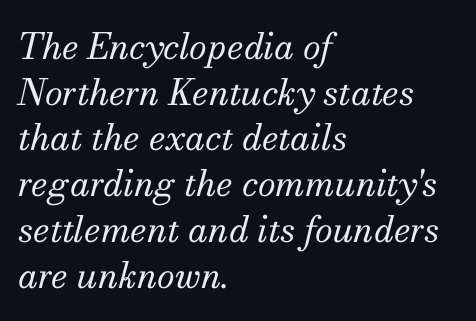
Italic: yes, the glyphs are oblique. Only glyphs here, with clear space below each row. Visually the block forms a straight wall on the left and a jagged coastline on the right. The rows are spaced the way most documents space them. Weight: in the light-to-regular range. The passage shown has conventional tracking throughout.
